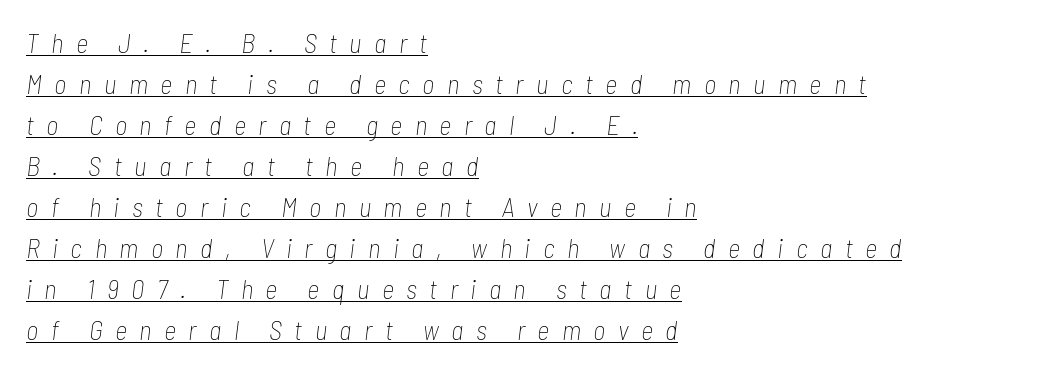
Italic: yes, the glyphs are oblique. The space between consecutive lines is moderate. Alignment: flush left. Caption: expanded tracking, letters set apart. Stroke thickness stays within the range of a standard reading face or lighter.
